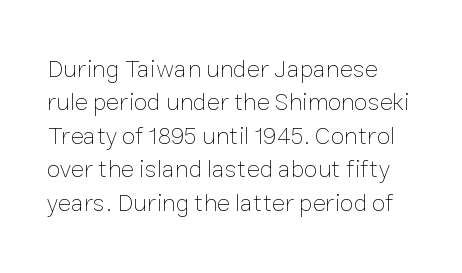
Notice how the stems are strictly vertical — no italics here. Clear beneath every line of the passage. Compared with typical paragraphs, the rows here are spaced about the same. The letters look calm and open, with moderate or lighter stems. Spacing between characters is what you'd get straight out of the box.
